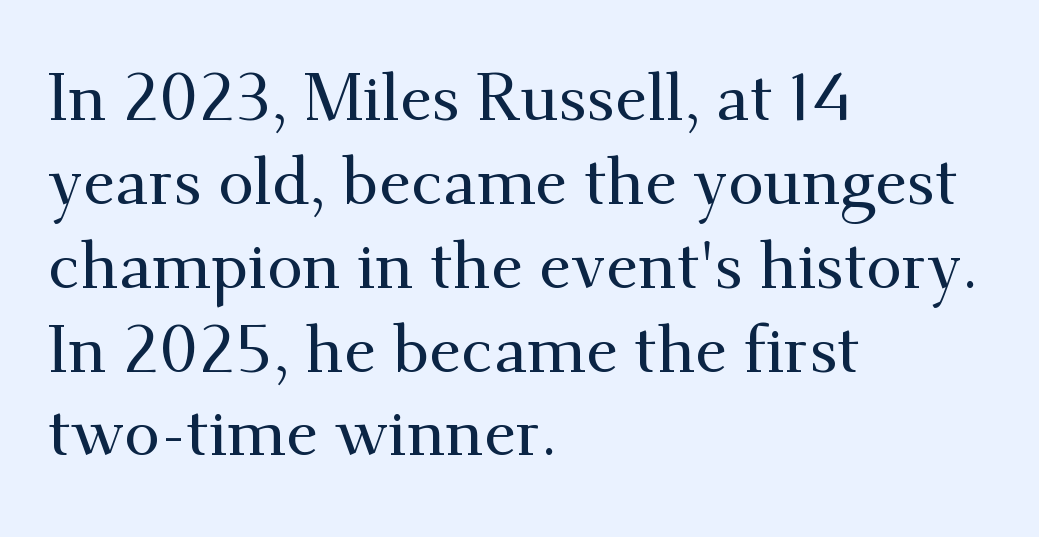
The image shows 65 px serif type, upright; set left-aligned, normal line spacing (1.29x), normal letter spacing, not underlined; medium stroke contrast and a small x-height.
